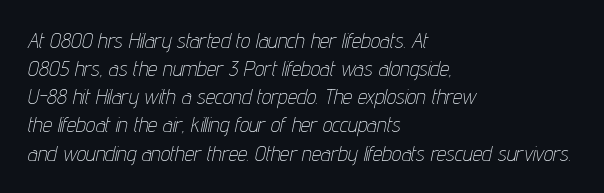
{"italic": "yes", "lean": "right", "slant_degrees": 12, "bold": "no", "underline": "no", "align": "left", "line_spacing": "normal", "line_spacing_ratio": 1.34, "letter_spacing": "normal", "letter_spacing_em": 0.0, "glyph_px": 21}
